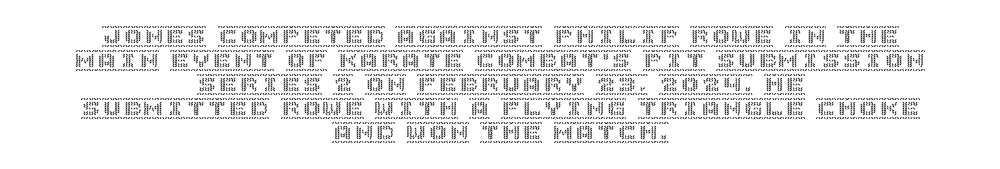
The line texture is even and compact thanks to regular tracking. Compared with typical paragraphs, the rows here are closer together. The text block is weighted toward neither margin, spreading evenly from the middle. Any mark beneath the type? The region is blank. Ascenders rise straight up at ninety degrees.
